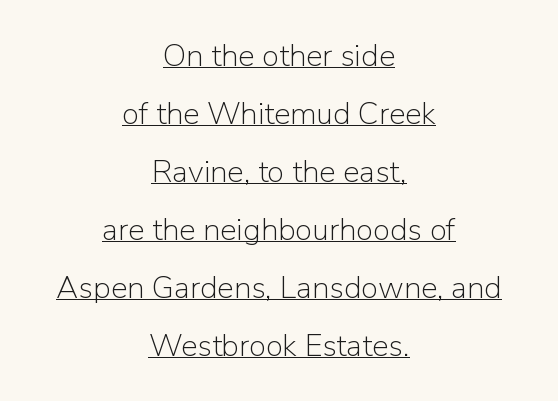
The image shows 31 px light sans-serif type, upright; set centered, line spacing 1.87x, normal letter spacing, underlined; low stroke contrast and a medium x-height.
